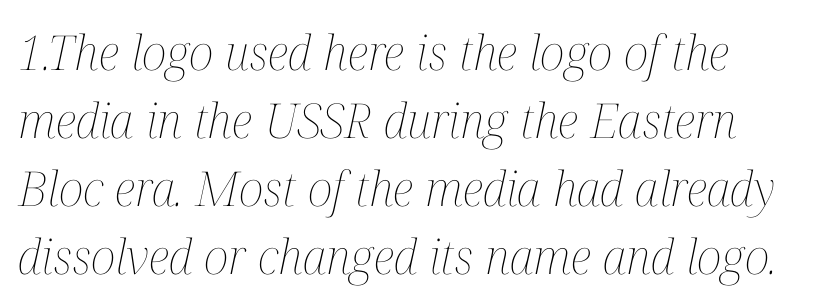
{"italic": "yes", "lean": "right", "slant_degrees": 12, "bold": "no", "weight": "thin", "width": "condensed", "stroke_contrast": "medium", "x_height": "medium", "monospaced": "no", "underline": "no", "align": "left", "line_spacing": "normal", "line_spacing_ratio": 1.42, "letter_spacing": "normal", "letter_spacing_em": 0.0, "glyph_px": 48}
